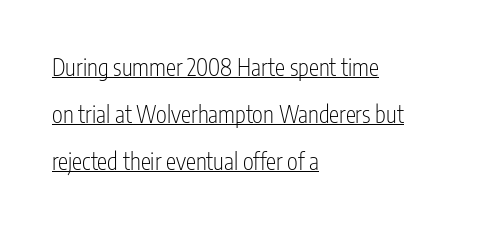
Q: Is the text bold? A: No.
Q: Is the text italic (slanted)? A: No, it is upright.
Q: Is the text underlined? A: Yes.
Q: How is the paragraph aligned? A: Left-aligned.
Q: Is the spacing between letters normal or unusually wide? A: Normal.
Q: Is the spacing between lines tight, normal or loose? A: Loose.
